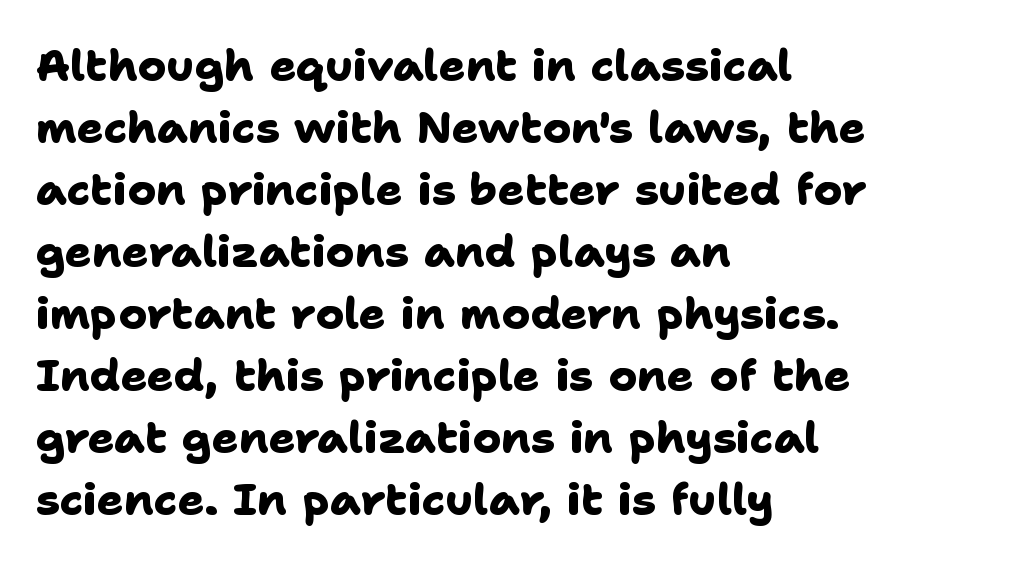
Letter spacing: default. Emphasis by weight is at full strength: bold. Classification — sans serif. Is the block centered? No — it sits flush against the left margin.
